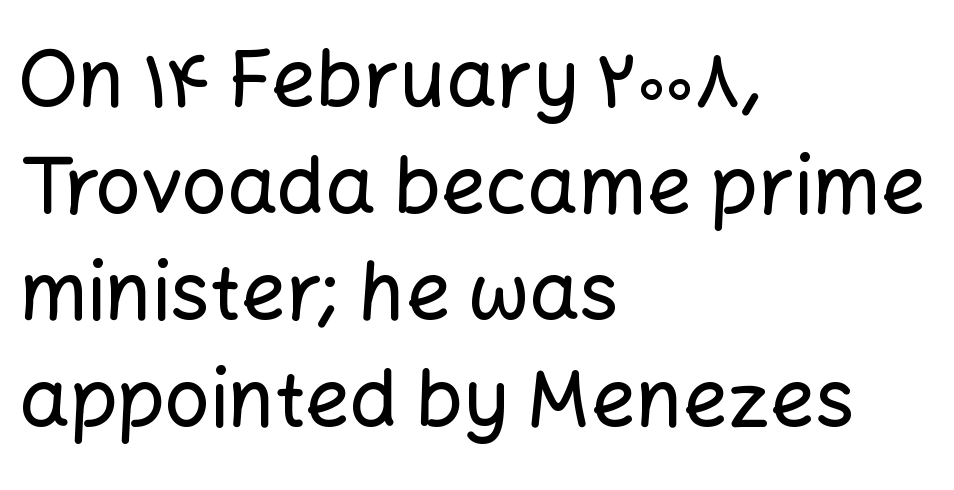
{"serif": "no", "italic": "no", "width": "normal", "stroke_contrast": "low", "x_height": "medium", "monospaced": "no", "underline": "no", "align": "left", "line_spacing": "normal", "line_spacing_ratio": 1.35, "letter_spacing": "normal", "letter_spacing_em": 0.0, "glyph_px": 79}
